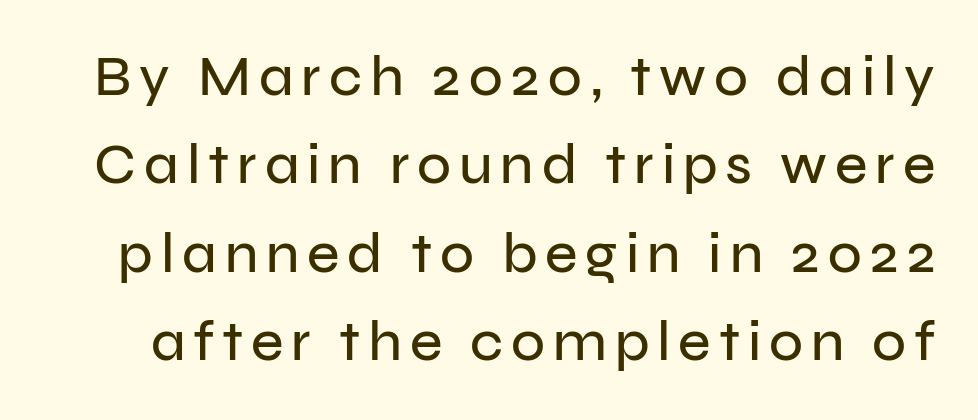
Q: Is the text italic (slanted)? A: No, it is upright.
Q: Is the typeface a serif or a sans-serif typeface? A: Sans-serif.
Q: Is the text underlined? A: No.
Q: Is the spacing between lines tight, normal or loose? A: Normal.
Q: Width (condensed, normal, or wide)? A: Normal.
Q: Stroke contrast? A: Low.
Q: x-height? A: Medium.
Q: Monospaced? A: No.
